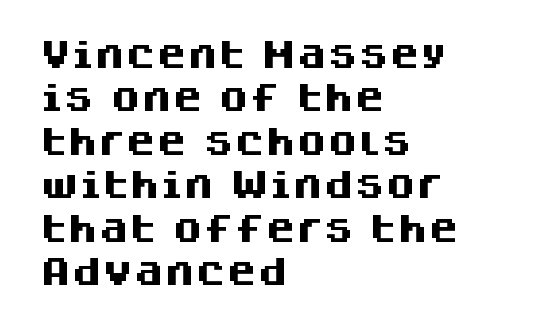
Check under the words: just untouched page. Glyph-to-glyph distance matches everyday printed text. Visually the block forms a straight wall on the left and a jagged coastline on the right. Strokes here are thick enough to call this a true bold.
